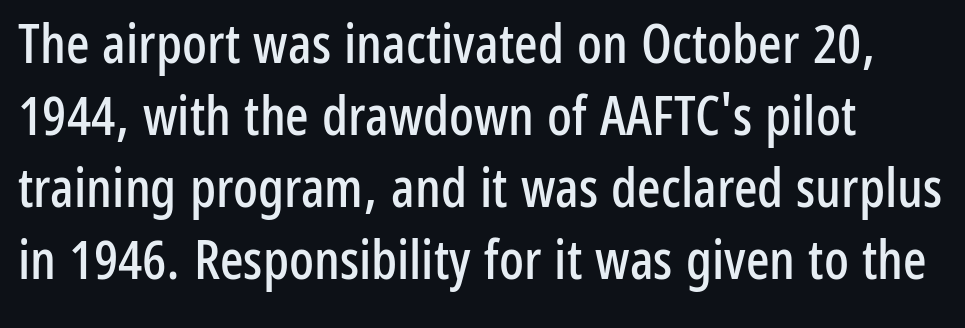
Q: Is the text italic (slanted)? A: No, it is upright.
Q: Is the typeface a serif or a sans-serif typeface? A: Sans-serif.
Q: Is the text underlined? A: No.
Q: Is the spacing between letters normal or unusually wide? A: Normal.
Q: Is the spacing between lines tight, normal or loose? A: Normal.
Q: Width (condensed, normal, or wide)? A: Condensed.
Q: Stroke contrast? A: Low.
Q: x-height? A: Medium.
Q: Monospaced? A: No.
